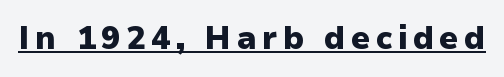
{"serif": "no", "italic": "no", "bold": "yes", "weight": "heavy", "width": "normal", "stroke_contrast": "low", "x_height": "medium", "monospaced": "no", "underline": "yes", "glyph_px": 32}
